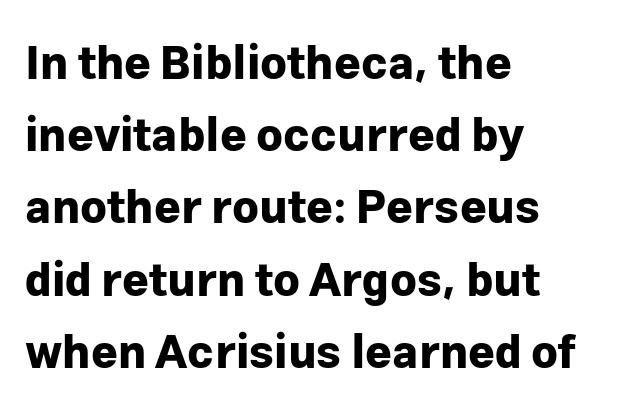
Do the letters lean? They stand straight. The text was rendered using a sans face with plain stroke endings. Has an underline been added? It has not. The letters are bold, with thick, heavy strokes.
